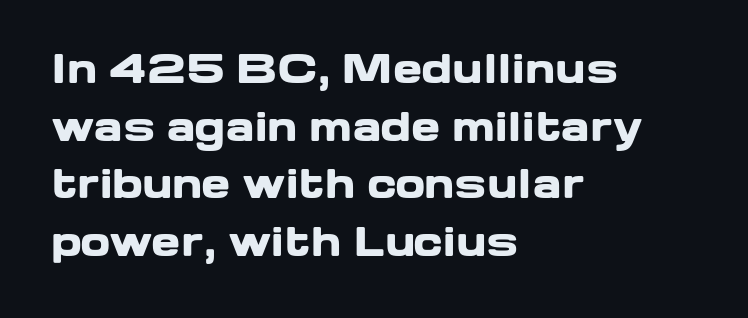
Compared with a centered layout, this one pins lines to the left instead. Horizontal bands of white between lines are of average thickness. The gaps between neighbouring characters are ordinary and unremarkable. What kind of face is this? One without serifs — a sans.
